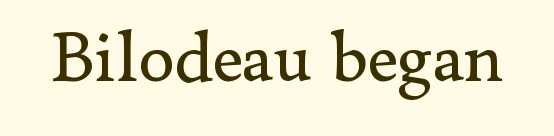
{"serif": "yes", "italic": "no", "bold": "no", "weight": "regular", "width": "normal", "stroke_contrast": "low", "x_height": "small", "monospaced": "no", "underline": "no", "letter_spacing": "normal", "letter_spacing_em": 0.0, "glyph_px": 73}
